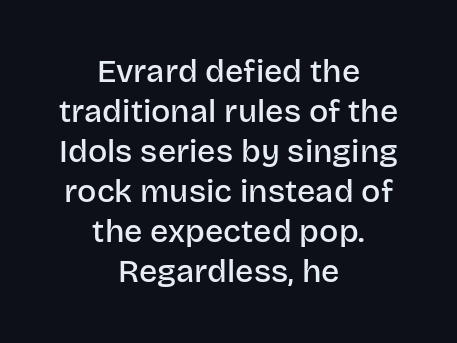
Q: Is the text bold? A: Semi-bold.
Q: Is the text italic (slanted)? A: No, it is upright.
Q: Is the typeface a serif or a sans-serif typeface? A: Sans-serif.
Q: Is the text underlined? A: No.
Q: How is the paragraph aligned? A: Centered.
Q: Is the spacing between letters normal or unusually wide? A: Normal.
Q: Is the spacing between lines tight, normal or loose? A: Normal.
Q: Width (condensed, normal, or wide)? A: Normal.
Q: Stroke contrast? A: Low.
Q: x-height? A: Large.
Q: Monospaced? A: No.
